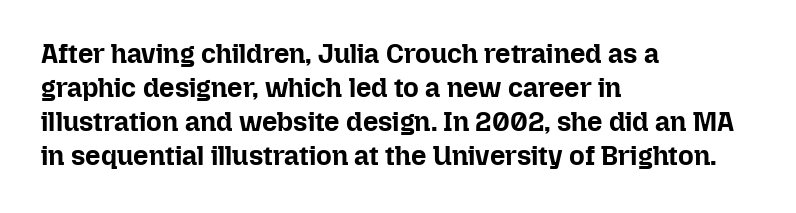
Q: Is the text bold? A: Yes.
Q: Is the text italic (slanted)? A: No, it is upright.
Q: Is the text underlined? A: No.
Q: How is the paragraph aligned? A: Left-aligned.
Q: Is the spacing between letters normal or unusually wide? A: Normal.
Q: Is the spacing between lines tight, normal or loose? A: Normal.
